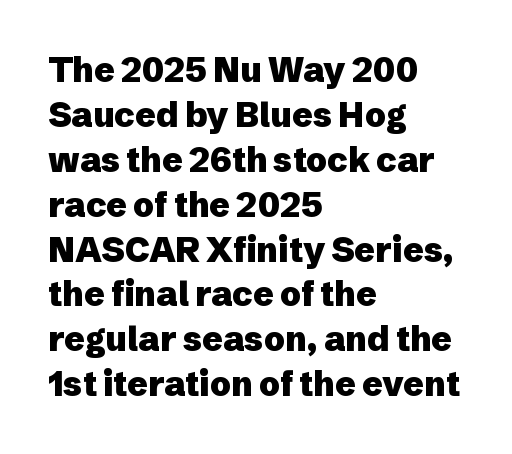
Clear beneath every line of the passage. The rows are spaced the way most documents space them. The passage shown is typed in a proportional face where columns would drift. Does the lettering tilt? It doesn't — this is upright. Typeset ragged right — the left edge is the straight one. Grotesque or geometric, the face here clearly has no serifs.
